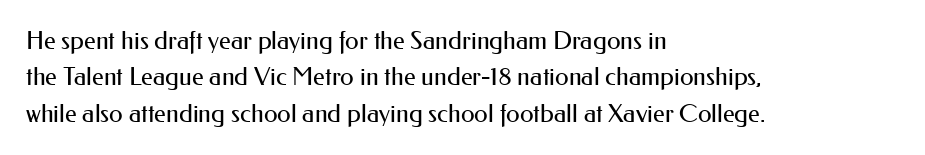
The image shows 25 px text type, upright; set left-aligned, normal line spacing (1.46x), normal letter spacing, not underlined.
